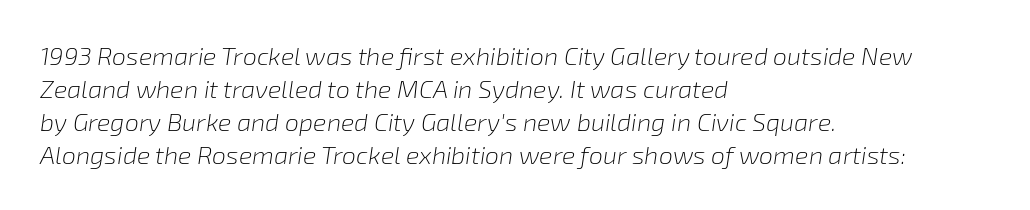
The image shows 25 px text type, italic (leaning right); set left-aligned, normal line spacing (1.32x), normal letter spacing, not underlined.
